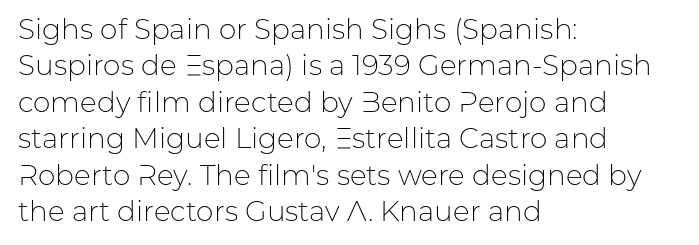
{"serif": "no", "italic": "no", "bold": "no", "weight": "light", "width": "normal", "stroke_contrast": "low", "x_height": "medium", "monospaced": "no", "underline": "no", "align": "left", "line_spacing": "normal", "line_spacing_ratio": 1.3, "letter_spacing": "normal", "letter_spacing_em": 0.0, "glyph_px": 28}
